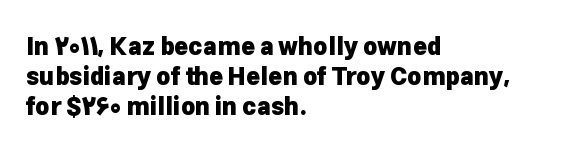
Q: Is the text bold? A: Yes.
Q: Is the text italic (slanted)? A: No, it is upright.
Q: Is the text underlined? A: No.
Q: How is the paragraph aligned? A: Left-aligned.
Q: Is the spacing between letters normal or unusually wide? A: Normal.
Q: Is the spacing between lines tight, normal or loose? A: Normal.
